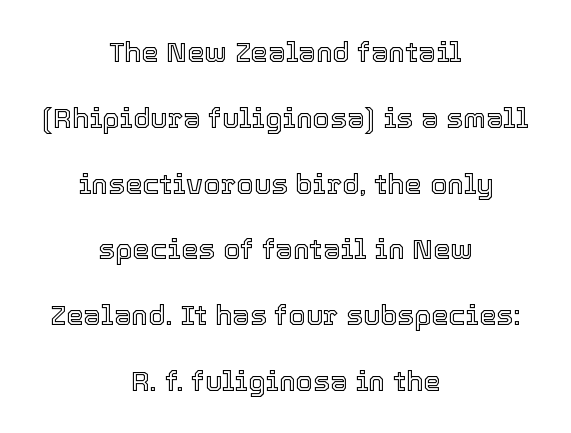
Q: Is the text italic (slanted)? A: No, it is upright.
Q: Is the text underlined? A: No.
Q: How is the paragraph aligned? A: Centered.
Q: Is the spacing between letters normal or unusually wide? A: Normal.
Q: Is the spacing between lines tight, normal or loose? A: Loose.
Q: Width (condensed, normal, or wide)? A: Normal.
Q: x-height? A: Medium.
Q: Monospaced? A: No.
